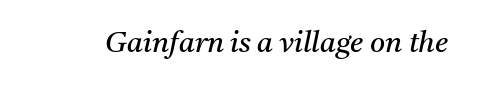
{"serif": "yes", "italic": "yes", "lean": "right", "slant_degrees": 11, "bold": "no", "weight": "regular", "width": "normal", "stroke_contrast": "medium", "x_height": "medium", "monospaced": "no", "underline": "no", "letter_spacing": "normal", "letter_spacing_em": 0.0, "glyph_px": 29}
